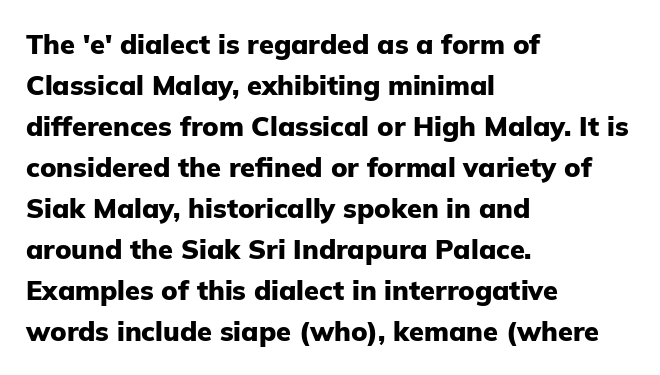
Q: Is the text bold? A: Yes.
Q: Is the text italic (slanted)? A: No, it is upright.
Q: Is the text underlined? A: No.
Q: How is the paragraph aligned? A: Left-aligned.
Q: Is the spacing between letters normal or unusually wide? A: Normal.
Q: Is the spacing between lines tight, normal or loose? A: Normal.
